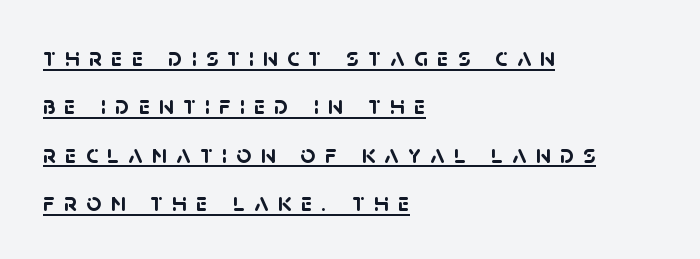
The tracking jumps out immediately: characters are airy and widely separated. The words here are underlined. Does the copy run flush right? No — it runs flush left. Summary of weight: heavy, a full bold.
